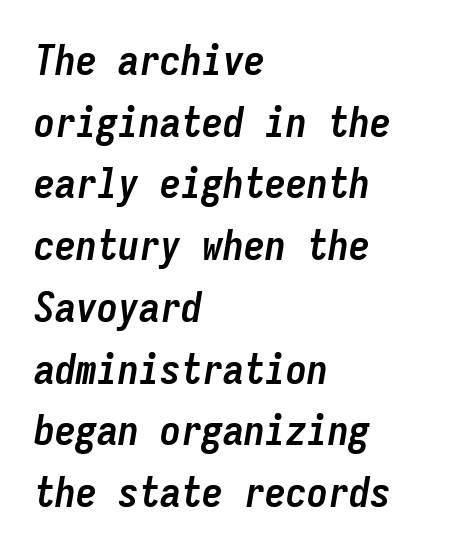
Fixed-width glyphs throughout — classic coding-font behaviour. Each row of text sits above clean, open space. The vertical gap from one line to the next is medium. Every letter is thick-stroked: bold, no question. This is oblique type, the kind used for emphasis or titles. The typesetter chose a ragged-right arrangement here.
